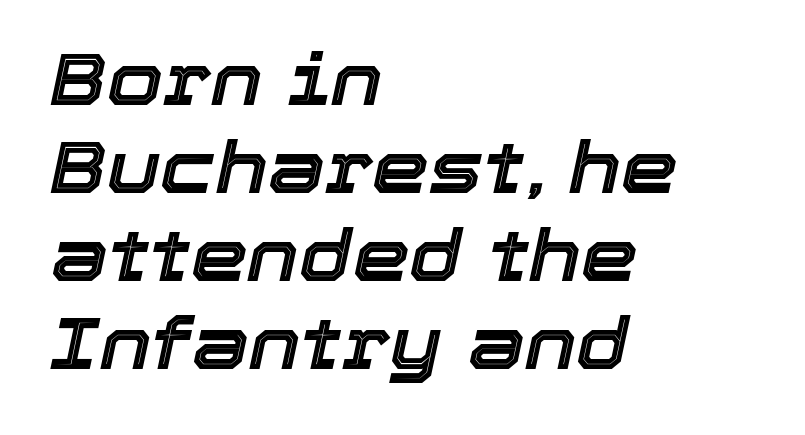
Between one letter and the next there's only the usual sliver of space. Yep, that's italic — everything's leaning. Character widths vary here, with narrow letters taking less room than wide ones. Horizontally, the lines are justified to the leading edge only.
